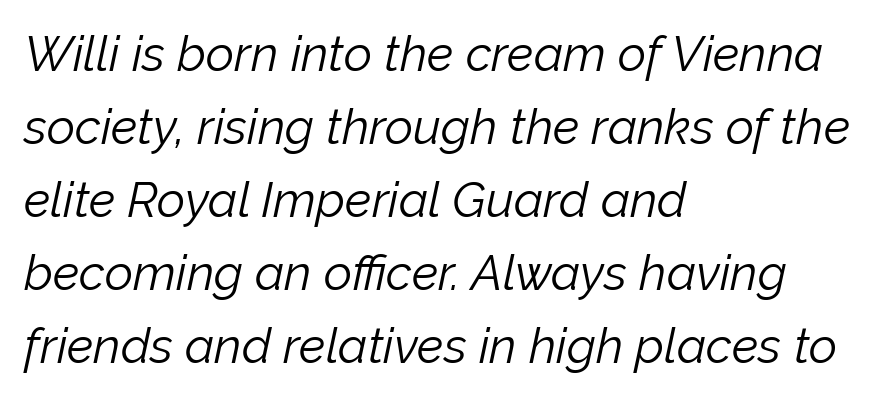
Q: Is the text bold? A: No.
Q: Is the text italic (slanted)? A: Yes, it leans right by about 12 degrees.
Q: Is the text underlined? A: No.
Q: How is the paragraph aligned? A: Left-aligned.
Q: Is the spacing between letters normal or unusually wide? A: Normal.
Q: Is the spacing between lines tight, normal or loose? A: Normal.
Q: Width (condensed, normal, or wide)? A: Normal.
Q: Stroke contrast? A: Low.
Q: x-height? A: Medium.
Q: Monospaced? A: No.
